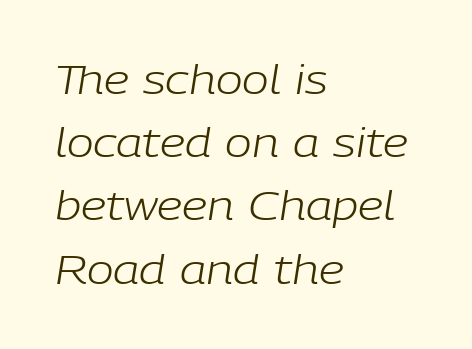
{"italic": "yes", "lean": "right", "slant_degrees": 9, "bold": "no", "weight": "light", "width": "normal", "stroke_contrast": "low", "x_height": "medium", "monospaced": "no", "underline": "no", "align": "left", "line_spacing": "normal", "line_spacing_ratio": 1.58, "letter_spacing": "normal", "letter_spacing_em": 0.0, "glyph_px": 40}
